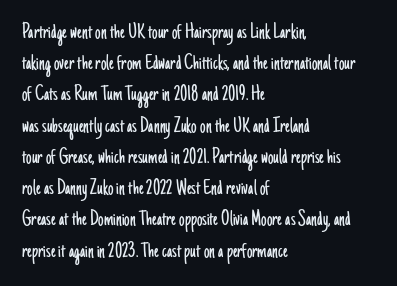
Every row of glyphs begins at an identical x-position on the left. The typesetting does not lean heavy: it is not bold. One glance says typical: line gaps are just what's usual. Underlining? Definitely not there.
